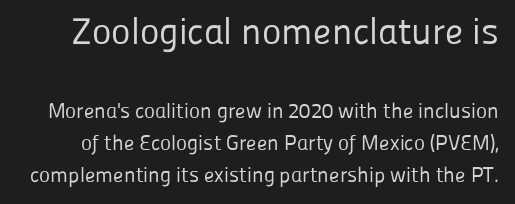
The type is set solid horizontally, with unmodified tracking. The rows are spaced the way most documents space them. The characters are drawn with everyday or finer stroke widths. Whoever set this made the first block the dominant, larger element.
